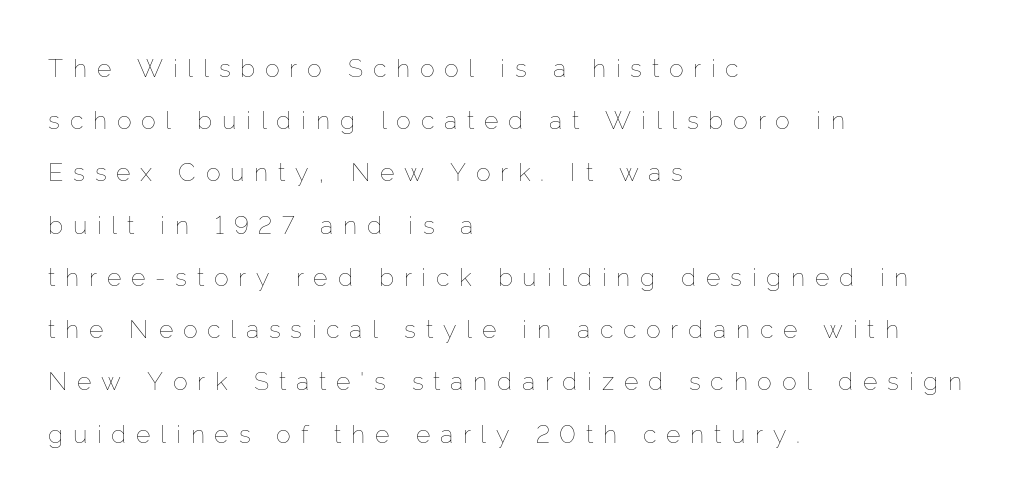
The image shows 25 px text type, upright; set left-aligned, loose line spacing (2.09x), unusually wide letter spacing (+0.39 em), not underlined.
